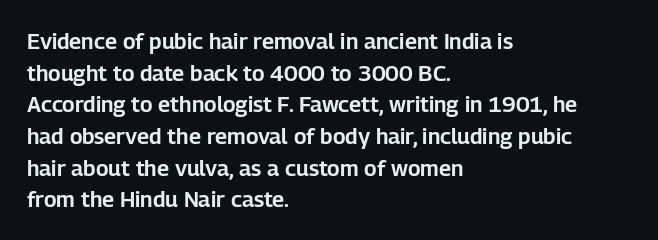
Q: Is the text italic (slanted)? A: No, it is upright.
Q: Is the text underlined? A: No.
Q: How is the paragraph aligned? A: Left-aligned.
Q: Is the spacing between letters normal or unusually wide? A: Normal.
Q: Is the spacing between lines tight, normal or loose? A: Normal.
